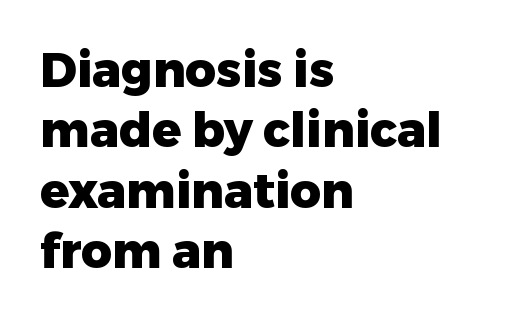
The rendering uses natural spacing where letterforms have individual widths. The type family on display is of the sans-serif kind. Bold? Absolutely — the strokes are thick and heavy. Lines of text with bare space underneath.
